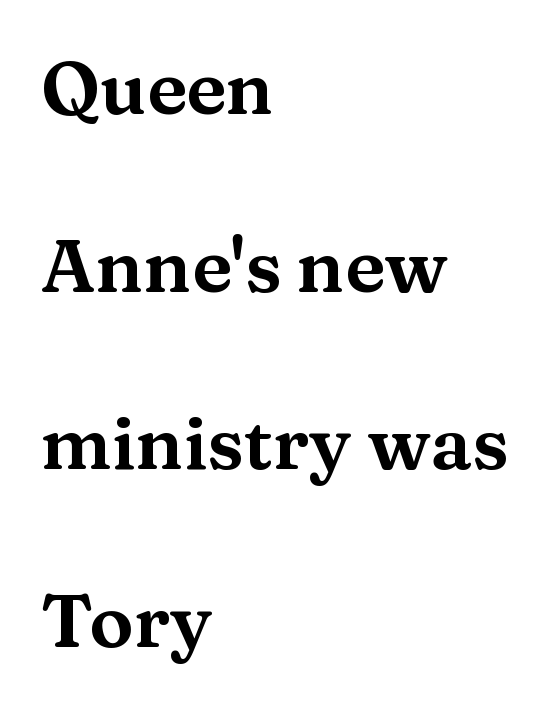
Descender tails drop into unmarked territory. Look at the tracking — it's just the regular setting, nothing added. Quick note: interline space is abundant. A typesetter would call this proportional, since set widths differ per character.
